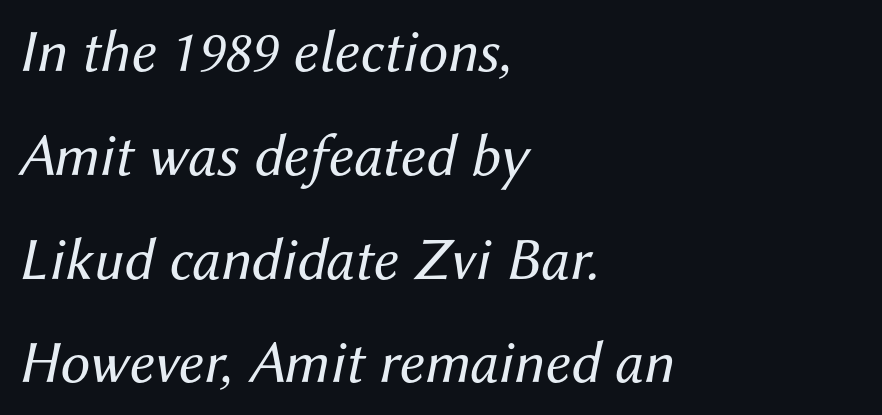
Q: Is the text bold? A: No.
Q: Is the text italic (slanted)? A: Yes, it leans right by about 12 degrees.
Q: Is the text underlined? A: No.
Q: How is the paragraph aligned? A: Left-aligned.
Q: Is the spacing between letters normal or unusually wide? A: Normal.
Q: Width (condensed, normal, or wide)? A: Normal.
Q: Stroke contrast? A: Medium.
Q: x-height? A: Medium.
Q: Monospaced? A: No.
